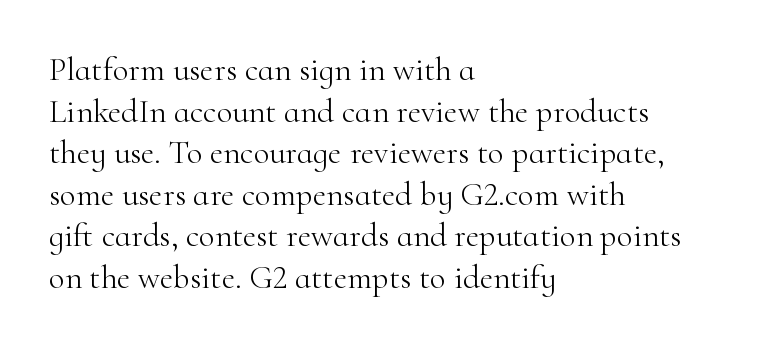
Q: Is the text bold? A: No.
Q: Is the text italic (slanted)? A: No, it is upright.
Q: Is the typeface a serif or a sans-serif typeface? A: Serif.
Q: Is the text underlined? A: No.
Q: How is the paragraph aligned? A: Left-aligned.
Q: Is the spacing between letters normal or unusually wide? A: Normal.
Q: Is the spacing between lines tight, normal or loose? A: Normal.
Q: Width (condensed, normal, or wide)? A: Normal.
Q: Stroke contrast? A: High.
Q: x-height? A: Small.
Q: Monospaced? A: No.
